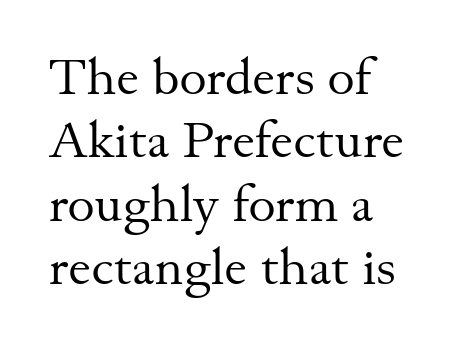
Q: Is the text bold? A: No.
Q: Is the text italic (slanted)? A: No, it is upright.
Q: Is the typeface a serif or a sans-serif typeface? A: Serif.
Q: Is the text underlined? A: No.
Q: How is the paragraph aligned? A: Left-aligned.
Q: Is the spacing between letters normal or unusually wide? A: Normal.
Q: Width (condensed, normal, or wide)? A: Normal.
Q: Stroke contrast? A: Medium.
Q: x-height? A: Small.
Q: Monospaced? A: No.
